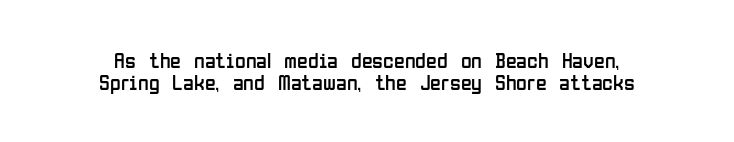
The image shows 22 px text type, upright; set centered, tight line spacing (1.01x), normal letter spacing, not underlined.
